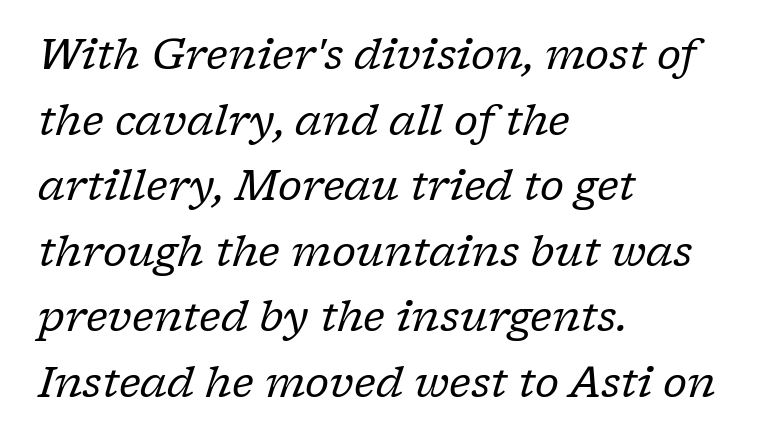
{"serif": "yes", "italic": "yes", "lean": "right", "slant_degrees": 17, "bold": "no", "weight": "regular", "width": "normal", "stroke_contrast": "low", "x_height": "medium", "monospaced": "no", "underline": "no", "align": "left", "line_spacing": "normal", "line_spacing_ratio": 1.56, "letter_spacing": "normal", "letter_spacing_em": 0.0, "glyph_px": 42}
